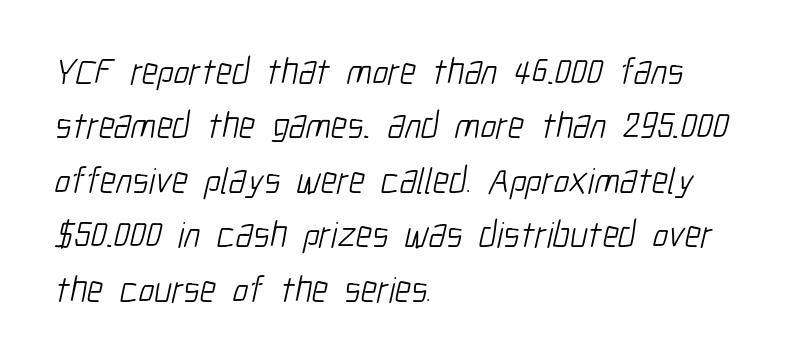
{"serif": "no", "bold": "no", "weight": "light", "width": "condensed", "stroke_contrast": "low", "x_height": "medium", "monospaced": "no", "underline": "no", "align": "left", "line_spacing": "normal", "line_spacing_ratio": 1.47, "letter_spacing": "normal", "letter_spacing_em": 0.0, "glyph_px": 37}
